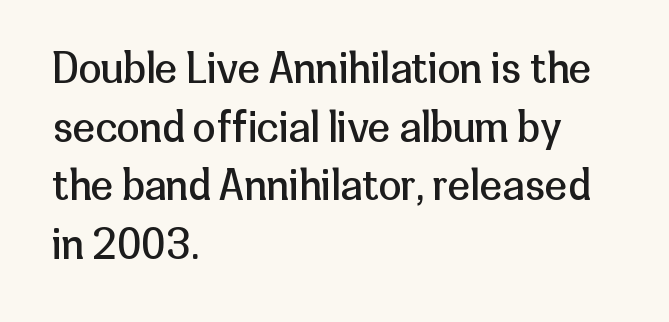
{"serif": "no", "italic": "no", "bold": "no", "weight": "regular", "width": "normal", "stroke_contrast": "low", "x_height": "medium", "monospaced": "no", "underline": "no", "align": "left", "line_spacing": "normal", "line_spacing_ratio": 1.43, "letter_spacing": "normal", "letter_spacing_em": 0.0, "glyph_px": 41}
